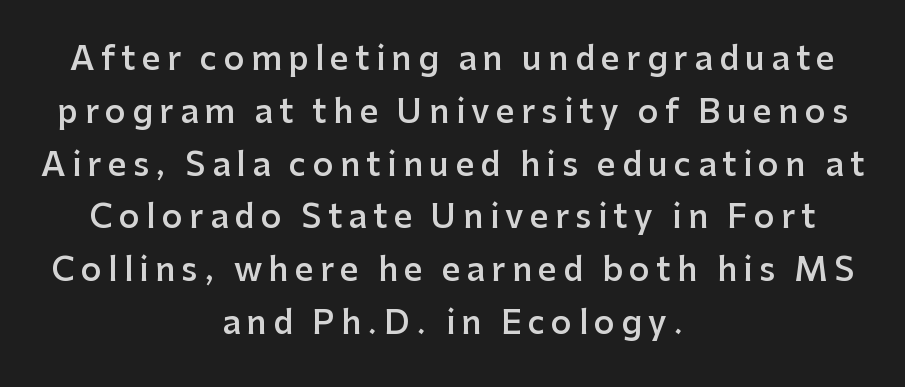
Typesetter's note: demi weight, one step under bold. It's the straight-up-and-down kind of type. Nobody drew a line under any word here. The letters advance in unequal steps, a hallmark of proportional type. Does the leading feel generous? No, just average.
